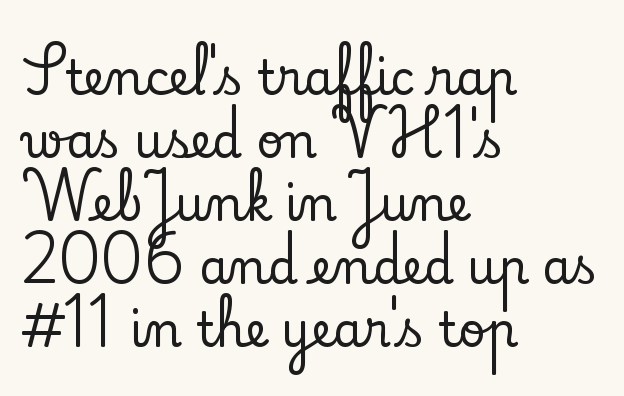
The image shows 47 px serif type, upright; set left-aligned, normal line spacing (1.34x), normal letter spacing, not underlined; low stroke contrast and a small x-height.
